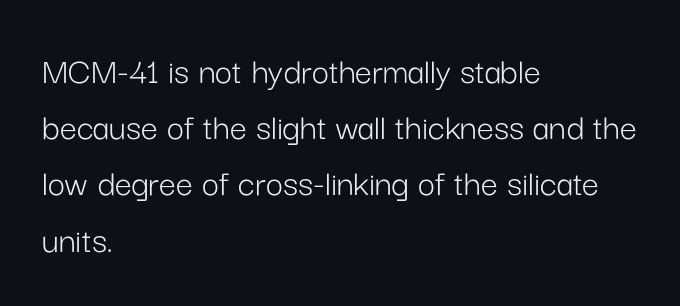
The image shows 38 px light sans-serif type, upright; set left-aligned, normal line spacing (1.48x), normal letter spacing, not underlined; low stroke contrast and a medium x-height.
